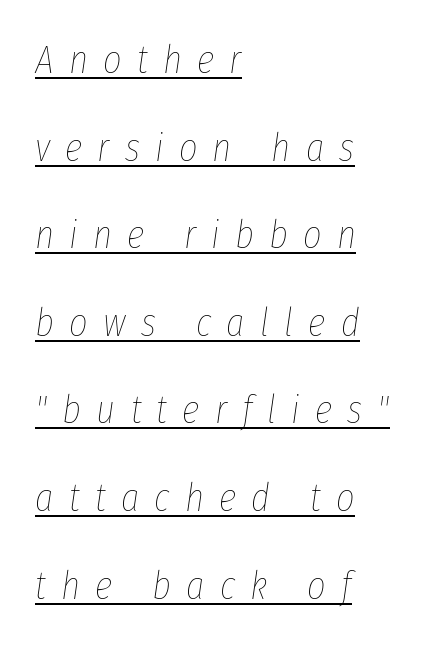
The image shows 40 px thin, condensed type, italic (leaning right); set left-aligned, loose line spacing (2.19x), unusually wide letter spacing (+0.38 em), underlined; low stroke contrast and a medium x-height.
